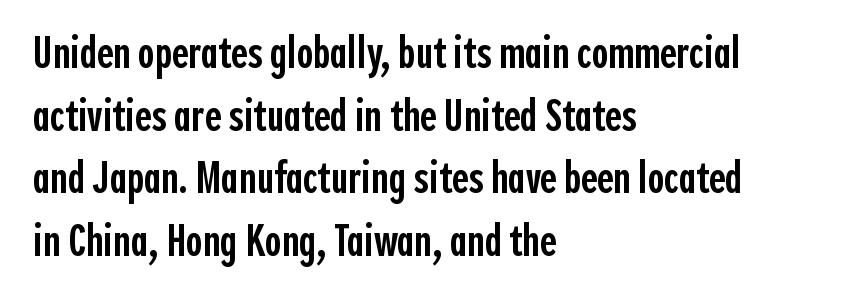
{"serif": "no", "italic": "no", "bold": "semi", "weight": "semibold", "width": "condensed", "x_height": "medium", "monospaced": "no", "underline": "no", "align": "left", "line_spacing": "normal", "line_spacing_ratio": 1.39, "letter_spacing": "normal", "letter_spacing_em": 0.0, "glyph_px": 45}
